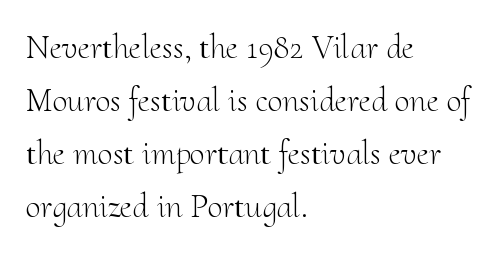
In CSS terms this would be text-align: left. The gaps between neighbouring characters are ordinary and unremarkable. The line-height multiplier appears to be the usual default. Nope, not italic — everything's standing straight.
